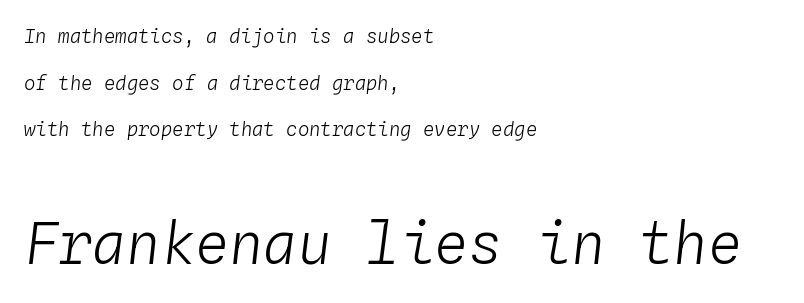
The letterforms sit shoulder to shoulder at normal distance. This sample trades compactness for vertical openness between lines. An italicized treatment has been applied to the whole sample. Beneath every word, the page is bare. Stems and bowls with no extra thickness — not bold. The letters in the lower block stand taller than those in the block above.
